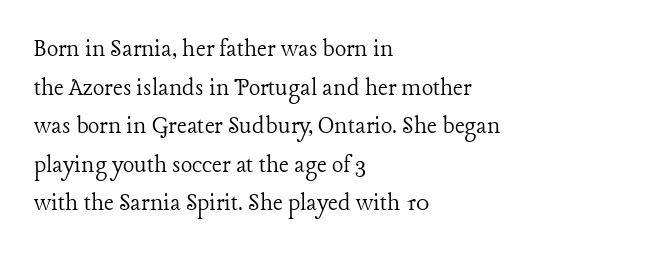
Q: Is the text bold? A: No.
Q: Is the text italic (slanted)? A: No, it is upright.
Q: Is the text underlined? A: No.
Q: How is the paragraph aligned? A: Left-aligned.
Q: Is the spacing between letters normal or unusually wide? A: Normal.
Q: Is the spacing between lines tight, normal or loose? A: Normal.
